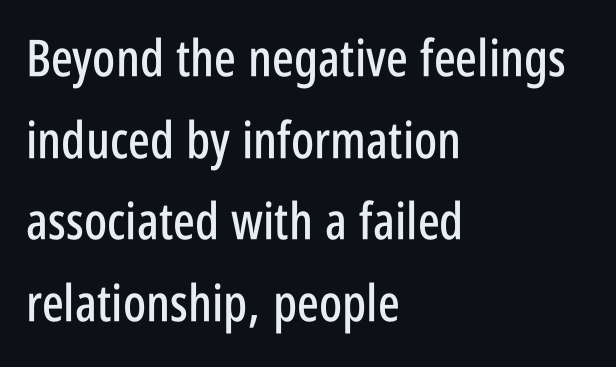
One glance says typical: line gaps are just what's usual. Tracking value appears to be zero — textbook default spacing. Alignment: flush left. A typesetter would call this proportional, since set widths differ per character. In terms of posture, this sample is upright.
